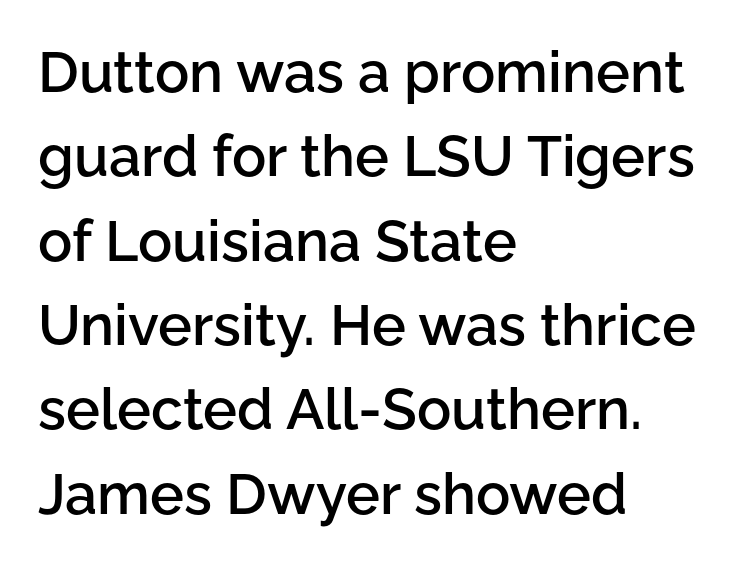
Q: Is the text bold? A: Semi-bold.
Q: Is the text italic (slanted)? A: No, it is upright.
Q: Is the typeface a serif or a sans-serif typeface? A: Sans-serif.
Q: Is the text underlined? A: No.
Q: How is the paragraph aligned? A: Left-aligned.
Q: Is the spacing between letters normal or unusually wide? A: Normal.
Q: Is the spacing between lines tight, normal or loose? A: Normal.
Q: Width (condensed, normal, or wide)? A: Normal.
Q: Stroke contrast? A: Low.
Q: x-height? A: Medium.
Q: Monospaced? A: No.
